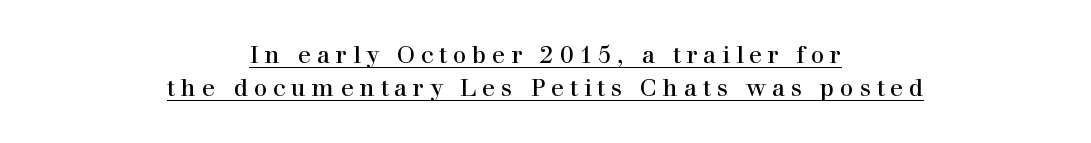
This sample carries an underscore along the baseline area. Every row of glyphs is offset so its center matches the block's center. A quiet, ordinary-to-light weight characterises the typeface. A normal amount of white space separates one row of letters from the next.
